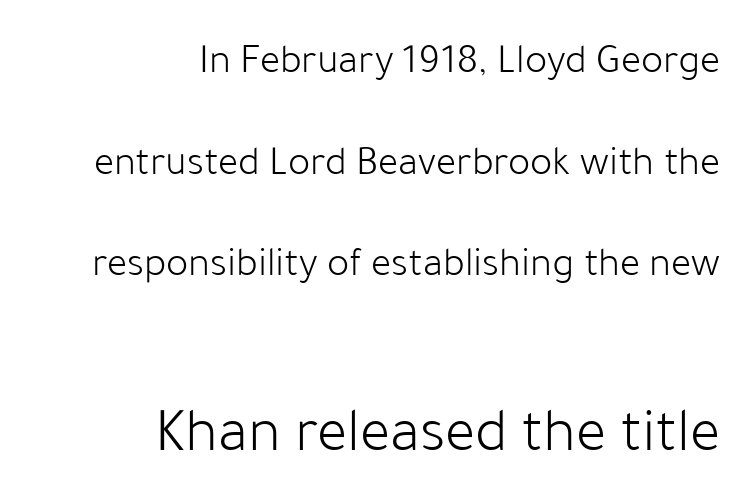
{"serif": "no", "italic": "no", "bold": "no", "weight": "light", "width": "normal", "stroke_contrast": "low", "x_height": "medium", "monospaced": "no", "underline": "no", "align": "right", "line_spacing": "loose", "line_spacing_ratio": 2.42, "letter_spacing": "normal", "letter_spacing_em": 0.0, "larger_block": "second", "size_ratio": 1.5, "glyph_px": 63}
